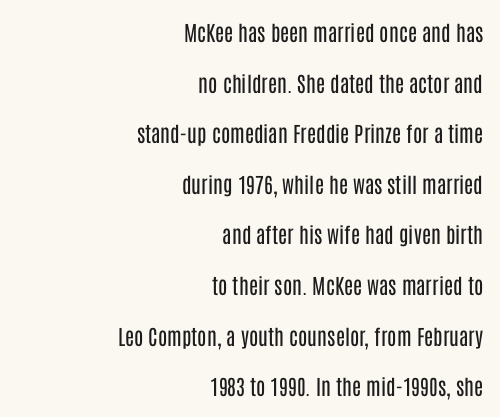
Q: Is the text bold? A: No.
Q: Is the text italic (slanted)? A: No, it is upright.
Q: Is the text underlined? A: No.
Q: How is the paragraph aligned? A: Right-aligned.
Q: Is the spacing between letters normal or unusually wide? A: Normal.
Q: Is the spacing between lines tight, normal or loose? A: Loose.
